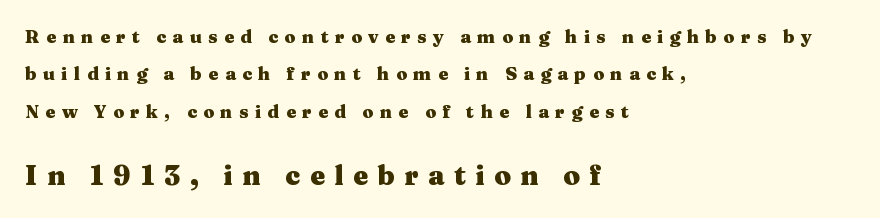
The image shows 27 px bold type, upright; set left-aligned, loose line spacing (2.07x), unusually wide letter spacing (+0.35 em), not underlined; the second (bottom) block is 1.5x larger.
